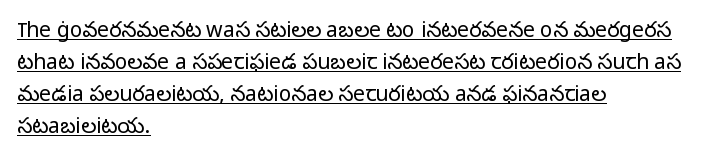
Inter-character spacing is left at the font's built-in metrics. Layout note: lines flush left. Students, observe: this is what conventionally led text looks like. You can tell it's not italic because the verticals are truly vertical.
